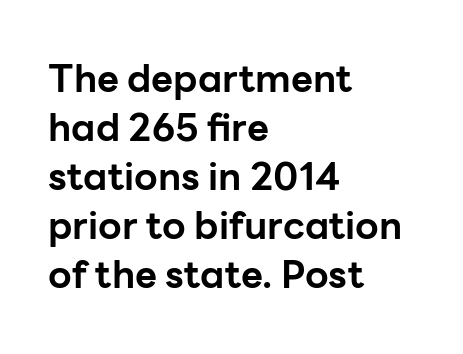
Q: Is the text bold? A: Yes.
Q: Is the text italic (slanted)? A: No, it is upright.
Q: Is the typeface a serif or a sans-serif typeface? A: Sans-serif.
Q: Is the text underlined? A: No.
Q: How is the paragraph aligned? A: Left-aligned.
Q: Is the spacing between letters normal or unusually wide? A: Normal.
Q: Is the spacing between lines tight, normal or loose? A: Normal.
Q: Width (condensed, normal, or wide)? A: Normal.
Q: Stroke contrast? A: Low.
Q: x-height? A: Medium.
Q: Monospaced? A: No.
